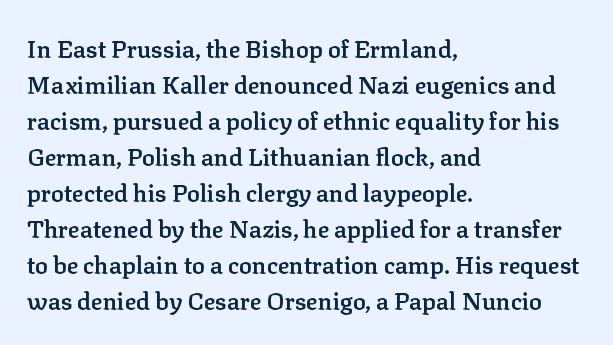
The type is set solid horizontally, with unmodified tracking. The space beneath each line is pristine and unruled. The passage shown stacks its lines at a standard gap. Visually the block forms a straight wall on the left and a jagged coastline on the right. The characters look somewhat weighty, a semibold short of true bold.
